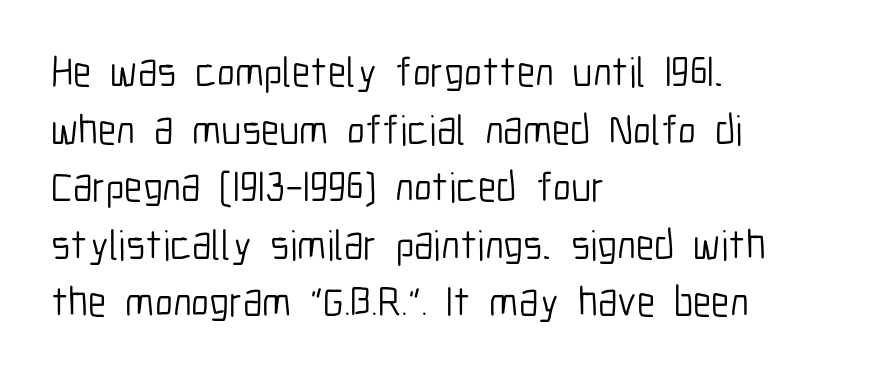
Q: Is the text bold? A: No.
Q: Is the text italic (slanted)? A: No, it is upright.
Q: Is the typeface a serif or a sans-serif typeface? A: Sans-serif.
Q: Is the text underlined? A: No.
Q: How is the paragraph aligned? A: Left-aligned.
Q: Is the spacing between letters normal or unusually wide? A: Normal.
Q: Is the spacing between lines tight, normal or loose? A: Normal.
Q: Width (condensed, normal, or wide)? A: Condensed.
Q: Stroke contrast? A: Low.
Q: x-height? A: Medium.
Q: Monospaced? A: No.
